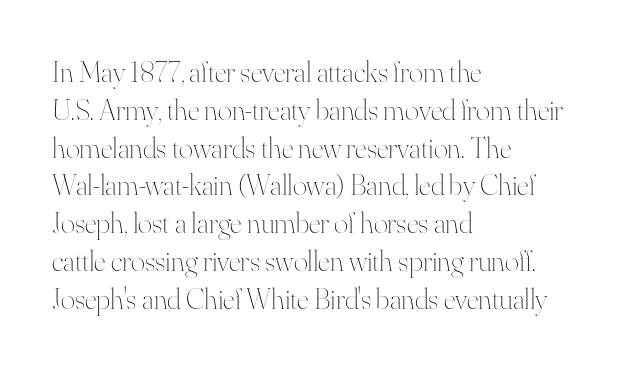
{"italic": "no", "bold": "no", "weight": "thin", "width": "normal", "stroke_contrast": "high", "x_height": "small", "monospaced": "no", "underline": "no", "align": "left", "line_spacing": "normal", "line_spacing_ratio": 1.26, "letter_spacing": "normal", "letter_spacing_em": 0.0, "glyph_px": 30}
